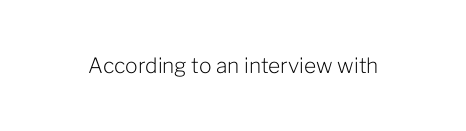
Q: Is the text bold? A: No.
Q: Is the text italic (slanted)? A: No, it is upright.
Q: Is the text underlined? A: No.
Q: Is the spacing between letters normal or unusually wide? A: Normal.
